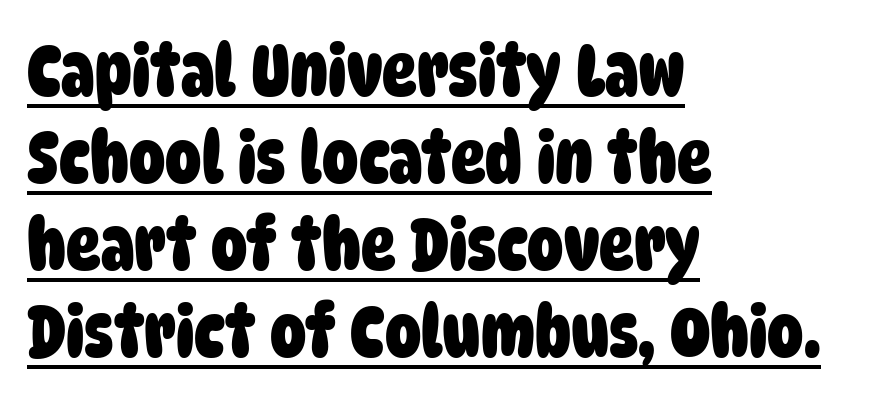
You can see a thin bar hugging the bottom of the glyphs. The rendering uses natural spacing where letterforms have individual widths. Tracking value appears to be zero — textbook default spacing. The passage shown is emphatically bold. Visually the block forms a straight wall on the left and a jagged coastline on the right.
